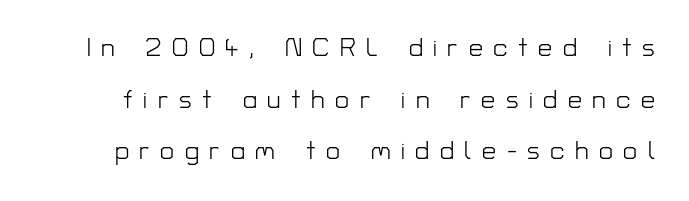
{"italic": "no", "bold": "no", "underline": "no", "line_spacing": "loose", "line_spacing_ratio": 2.07, "letter_spacing": "wide", "letter_spacing_em": 0.42, "glyph_px": 25}
